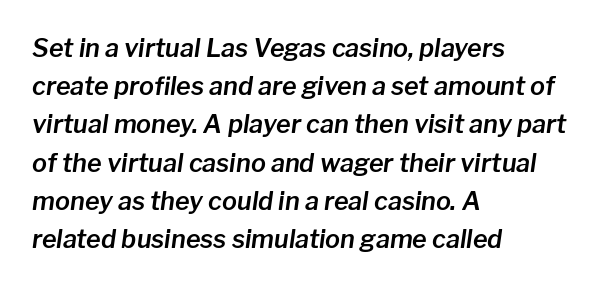
The image shows 25 px text type, italic (leaning right); set left-aligned, normal line spacing (1.53x), normal letter spacing, not underlined.
